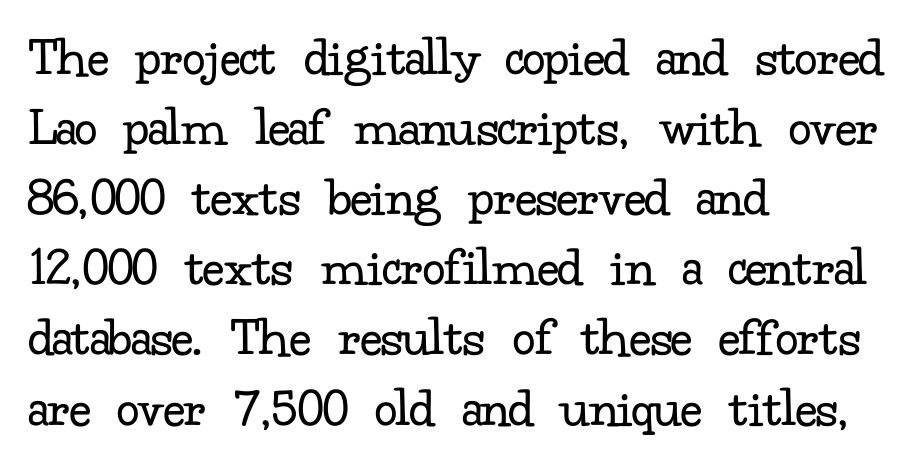
Q: Is the text bold? A: No.
Q: Is the text italic (slanted)? A: No, it is upright.
Q: Is the typeface a serif or a sans-serif typeface? A: Serif.
Q: Is the text underlined? A: No.
Q: How is the paragraph aligned? A: Left-aligned.
Q: Is the spacing between letters normal or unusually wide? A: Normal.
Q: Width (condensed, normal, or wide)? A: Normal.
Q: Stroke contrast? A: Low.
Q: x-height? A: Small.
Q: Monospaced? A: No.
